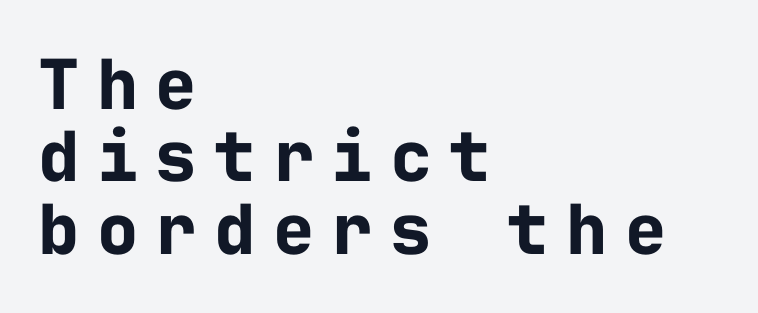
{"serif": "no", "italic": "no", "bold": "yes", "weight": "bold", "width": "normal", "stroke_contrast": "low", "x_height": "medium", "monospaced": "yes", "underline": "no", "align": "left", "line_spacing": "tight", "line_spacing_ratio": 1.05, "letter_spacing": "wide", "letter_spacing_em": 0.25, "glyph_px": 69}
